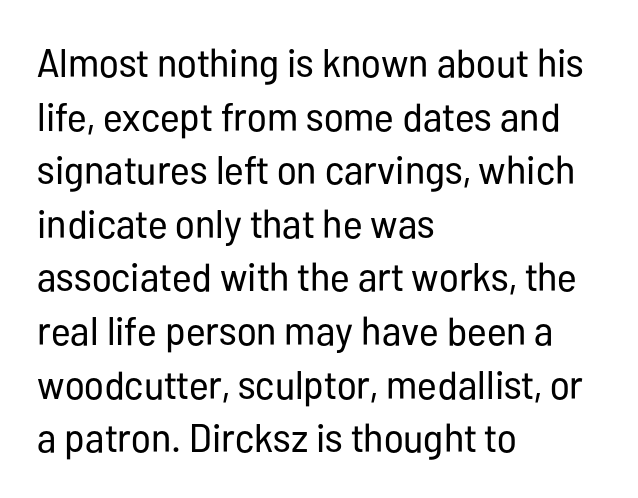
Q: Is the text bold? A: No.
Q: Is the text italic (slanted)? A: No, it is upright.
Q: Is the typeface a serif or a sans-serif typeface? A: Sans-serif.
Q: Is the text underlined? A: No.
Q: How is the paragraph aligned? A: Left-aligned.
Q: Is the spacing between letters normal or unusually wide? A: Normal.
Q: Is the spacing between lines tight, normal or loose? A: Normal.
Q: Width (condensed, normal, or wide)? A: Condensed.
Q: Stroke contrast? A: Low.
Q: x-height? A: Medium.
Q: Monospaced? A: No.
